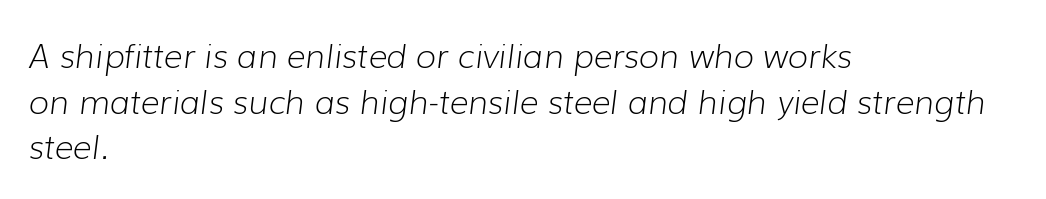
Q: Is the text bold? A: No.
Q: Is the text italic (slanted)? A: Yes, it leans right by about 7 degrees.
Q: Is the text underlined? A: No.
Q: How is the paragraph aligned? A: Left-aligned.
Q: Is the spacing between letters normal or unusually wide? A: Normal.
Q: Is the spacing between lines tight, normal or loose? A: Normal.
Q: Width (condensed, normal, or wide)? A: Normal.
Q: Stroke contrast? A: Low.
Q: x-height? A: Medium.
Q: Monospaced? A: No.
